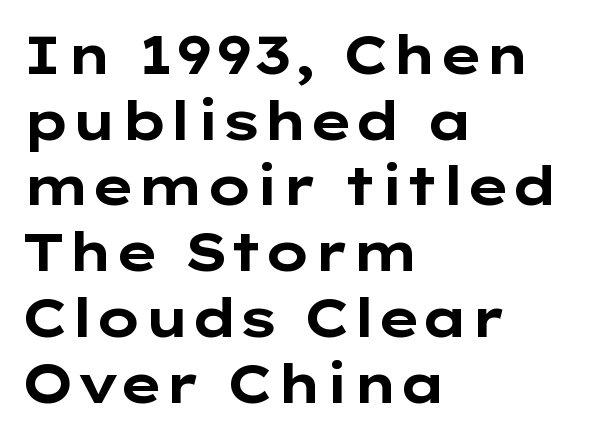
Q: Is the text bold? A: Yes.
Q: Is the text italic (slanted)? A: No, it is upright.
Q: Is the typeface a serif or a sans-serif typeface? A: Sans-serif.
Q: Is the text underlined? A: No.
Q: How is the paragraph aligned? A: Left-aligned.
Q: Is the spacing between letters normal or unusually wide? A: Normal.
Q: Width (condensed, normal, or wide)? A: Wide.
Q: Stroke contrast? A: Low.
Q: x-height? A: Medium.
Q: Monospaced? A: No.
